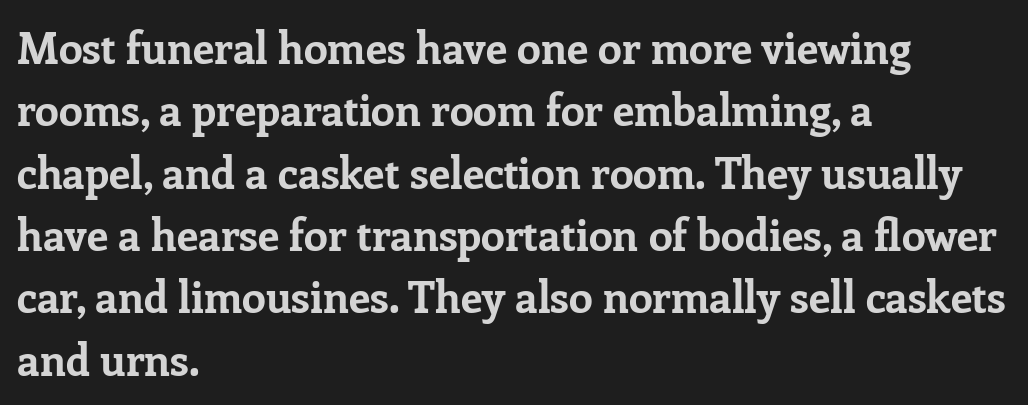
Q: Is the text bold? A: Yes.
Q: Is the text italic (slanted)? A: No, it is upright.
Q: Is the typeface a serif or a sans-serif typeface? A: Serif.
Q: Is the text underlined? A: No.
Q: How is the paragraph aligned? A: Left-aligned.
Q: Is the spacing between letters normal or unusually wide? A: Normal.
Q: Is the spacing between lines tight, normal or loose? A: Normal.
Q: Width (condensed, normal, or wide)? A: Normal.
Q: Stroke contrast? A: Low.
Q: x-height? A: Medium.
Q: Monospaced? A: No.
